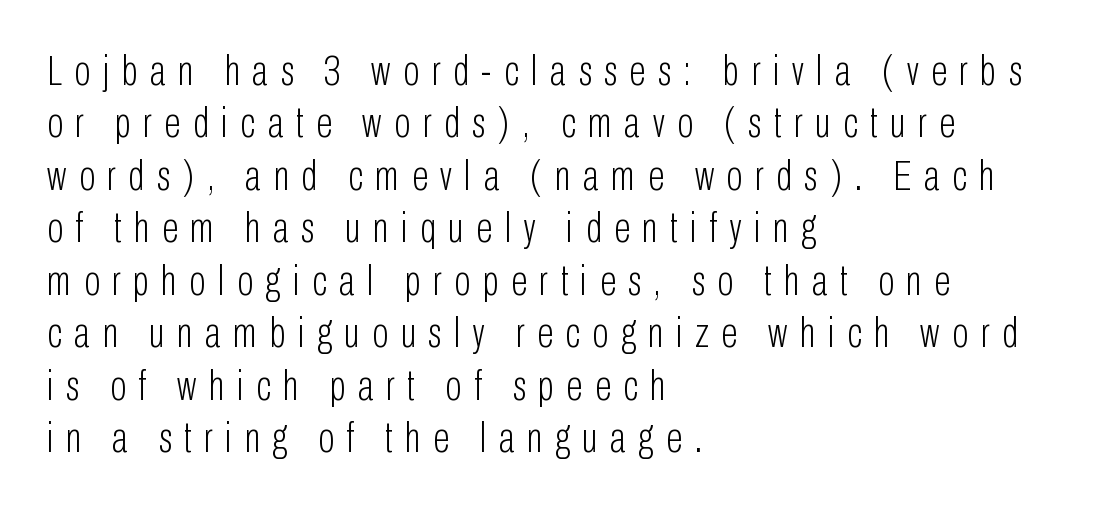
The image shows 43 px light, condensed sans-serif type, upright; set left-aligned, line spacing 1.22x, unusually wide letter spacing (+0.29 em), not underlined; low stroke contrast and a medium x-height.
